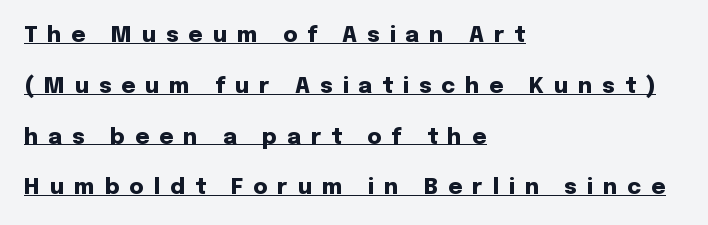
{"italic": "no", "bold": "yes", "underline": "yes", "align": "left", "line_spacing": "loose", "line_spacing_ratio": 2.31, "letter_spacing": "wide", "letter_spacing_em": 0.45, "glyph_px": 22}
